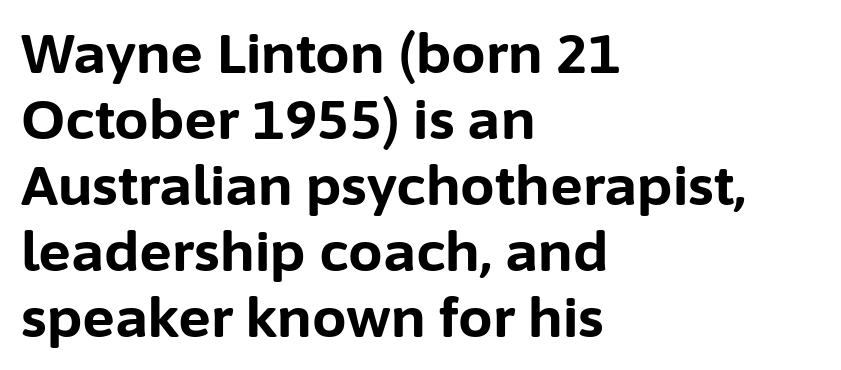
The letters advance in unequal steps, a hallmark of proportional type. The sample has been set heavy, in full bold. One-word summary of the alignment: left. Students, note that the glyphs here touch the page at normal intervals. Posture: upright roman. Nothing sits at the stroke ends, so this counts as sans-serif.
